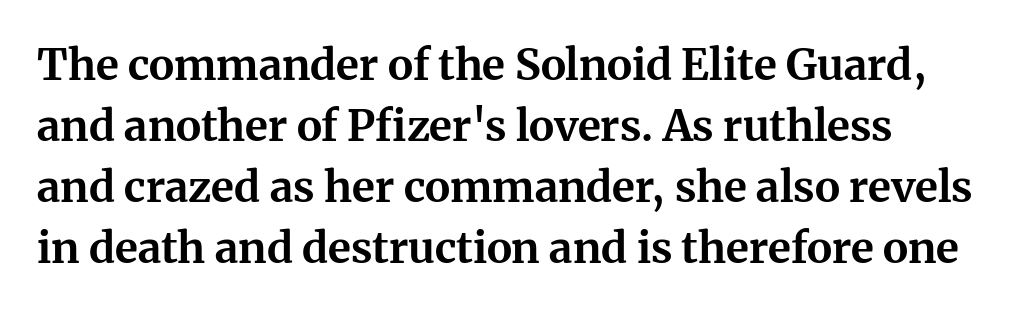
The image shows 43 px bold serif type, upright; set normal line spacing (1.42x), normal letter spacing, not underlined; medium stroke contrast and a medium x-height.
